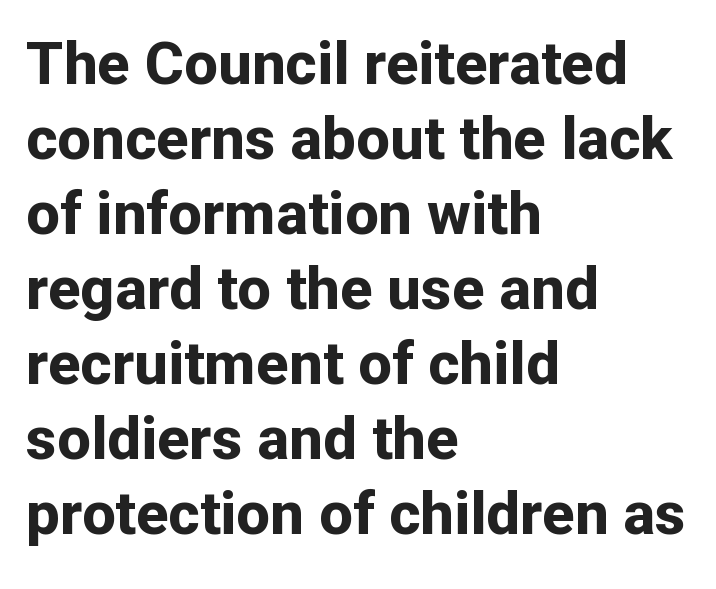
Vertically, the passage feels balanced, rows spaced as you'd expect. Classification — sans serif. Typesetter's note: full bold, strokes at maximum text heaviness. All the whitespace from short lines collects on the right. A bare baseline throughout the passage. Every character sits straight up, as roman type does.
